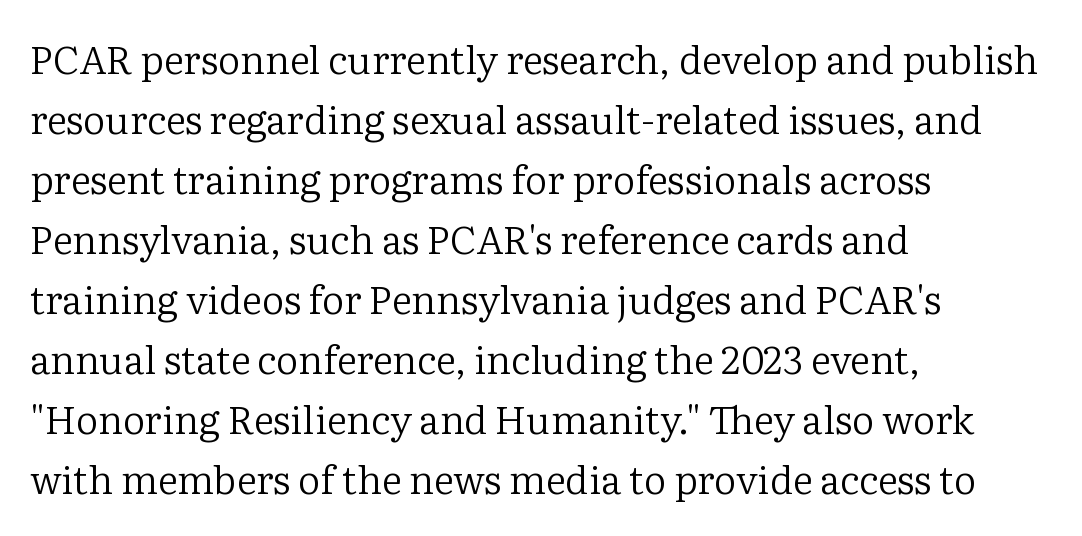
Stem width sits at or under what a default text font uses. Upright lettering throughout. Honestly, the letter spacing is just normal — you wouldn't notice it. The rendering uses natural spacing where letterforms have individual widths. This sample keeps an unexceptional amount of space between lines.
